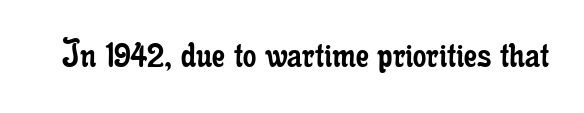
Q: Is the text bold? A: No.
Q: Is the text italic (slanted)? A: No, it is upright.
Q: Is the typeface a serif or a sans-serif typeface? A: Serif.
Q: Is the text underlined? A: No.
Q: Is the spacing between letters normal or unusually wide? A: Normal.
Q: Width (condensed, normal, or wide)? A: Condensed.
Q: Stroke contrast? A: Low.
Q: x-height? A: Small.
Q: Monospaced? A: No.
